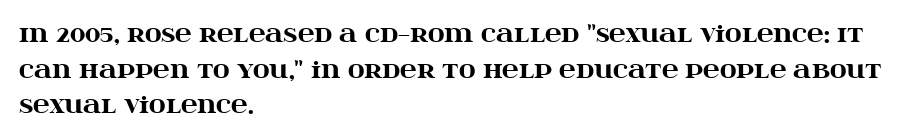
{"italic": "no", "bold": "yes", "underline": "no", "align": "left", "line_spacing": "normal", "line_spacing_ratio": 1.55, "letter_spacing": "normal", "letter_spacing_em": 0.0, "glyph_px": 23}
